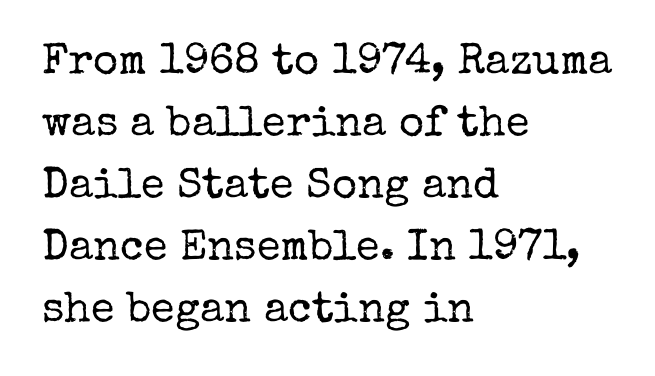
{"serif": "yes", "italic": "no", "bold": "no", "weight": "regular", "width": "normal", "stroke_contrast": "low", "x_height": "medium", "monospaced": "no", "underline": "no", "align": "left", "line_spacing": "normal", "line_spacing_ratio": 1.44, "letter_spacing": "normal", "letter_spacing_em": 0.0, "glyph_px": 43}
